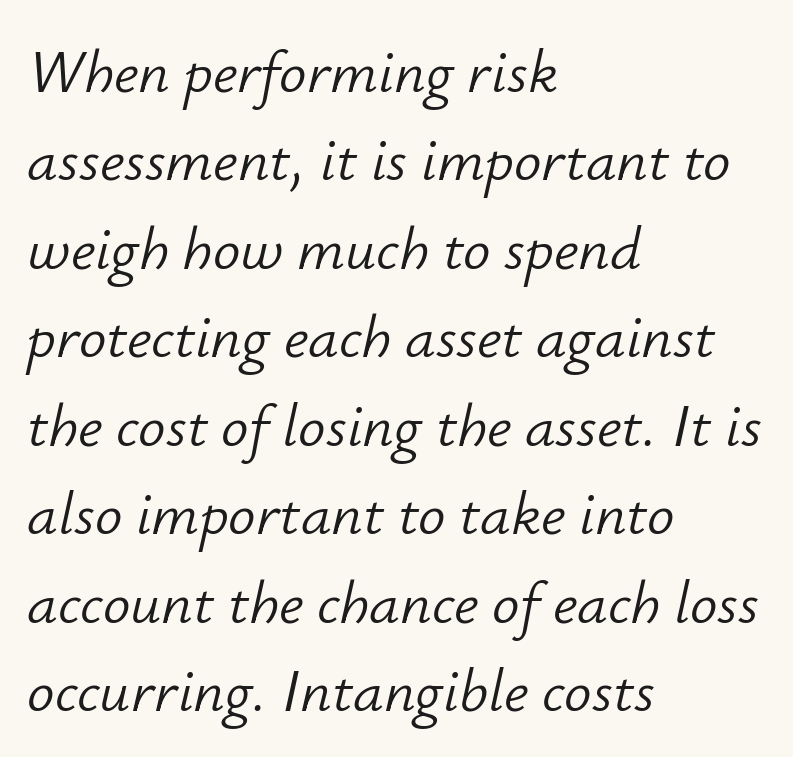
Each stroke keeps to a modest, everyday thickness or less. In CSS terms this would be text-align: left. The gaps between neighbouring characters are ordinary and unremarkable. A typesetter would call this proportional, since set widths differ per character.
